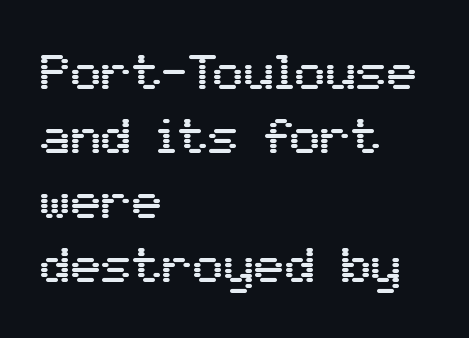
{"serif": "no", "italic": "no", "width": "normal", "stroke_contrast": "medium", "x_height": "medium", "monospaced": "no", "underline": "no", "align": "left", "line_spacing": "normal", "line_spacing_ratio": 1.26, "letter_spacing": "normal", "letter_spacing_em": 0.0, "glyph_px": 51}
